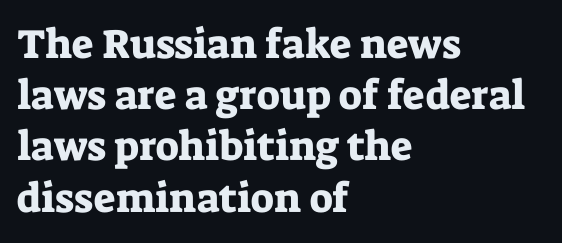
{"serif": "yes", "italic": "no", "width": "normal", "stroke_contrast": "low", "x_height": "medium", "monospaced": "no", "underline": "no", "align": "left", "line_spacing": "normal", "line_spacing_ratio": 1.25, "letter_spacing": "normal", "letter_spacing_em": 0.0, "glyph_px": 41}
